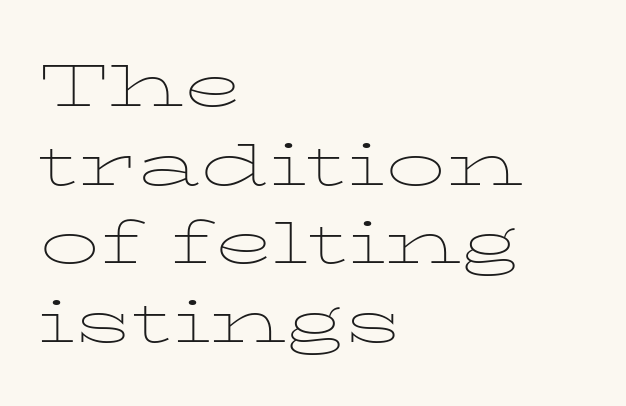
{"serif": "yes", "italic": "no", "bold": "no", "weight": "thin", "width": "wide", "stroke_contrast": "low", "x_height": "medium", "monospaced": "no", "underline": "no", "align": "left", "line_spacing": "normal", "line_spacing_ratio": 1.31, "letter_spacing": "normal", "letter_spacing_em": 0.0, "glyph_px": 60}
